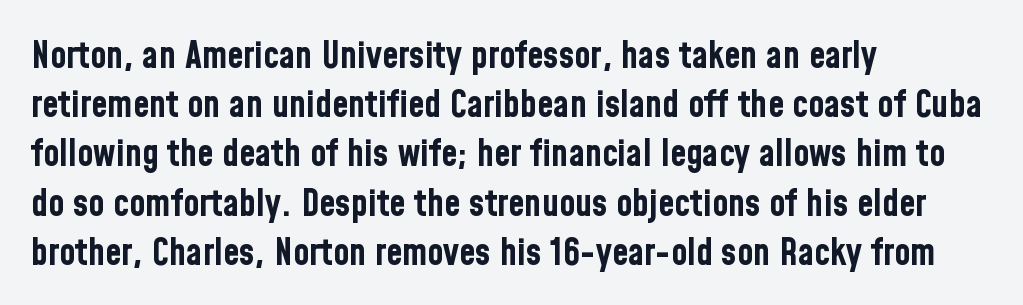
Q: Is the text bold? A: Yes.
Q: Is the text italic (slanted)? A: No, it is upright.
Q: Is the typeface a serif or a sans-serif typeface? A: Sans-serif.
Q: Is the text underlined? A: No.
Q: How is the paragraph aligned? A: Left-aligned.
Q: Is the spacing between letters normal or unusually wide? A: Normal.
Q: Is the spacing between lines tight, normal or loose? A: Normal.
Q: Width (condensed, normal, or wide)? A: Condensed.
Q: Stroke contrast? A: Low.
Q: x-height? A: Medium.
Q: Monospaced? A: No.
